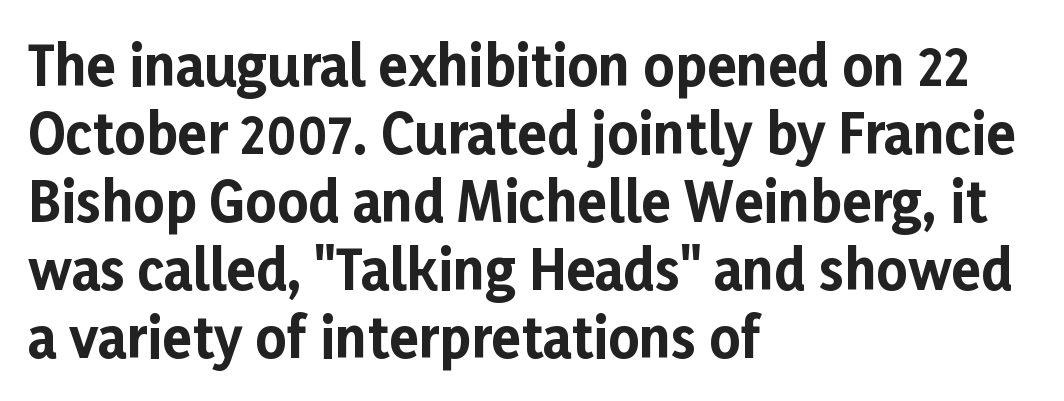
{"serif": "no", "italic": "no", "bold": "yes", "weight": "bold", "width": "normal", "stroke_contrast": "low", "x_height": "medium", "monospaced": "no", "underline": "no", "align": "left", "line_spacing": "normal", "line_spacing_ratio": 1.26, "letter_spacing": "normal", "letter_spacing_em": 0.0, "glyph_px": 54}
